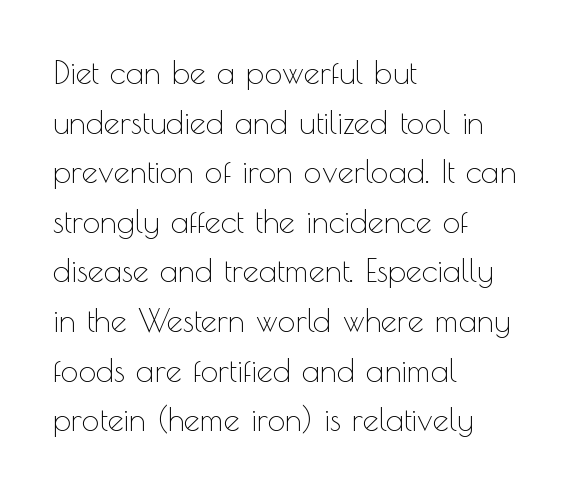
The image shows 32 px thin sans-serif type, upright; set left-aligned, normal line spacing (1.55x), normal letter spacing, not underlined; a small x-height.
